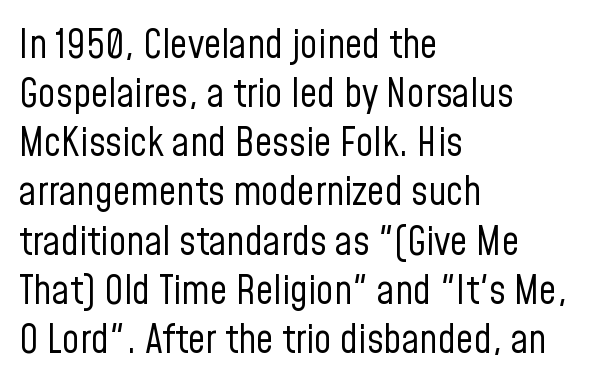
{"serif": "no", "italic": "no", "bold": "no", "weight": "regular", "width": "condensed", "stroke_contrast": "low", "x_height": "medium", "monospaced": "no", "underline": "no", "align": "left", "line_spacing": "normal", "line_spacing_ratio": 1.26, "letter_spacing": "normal", "letter_spacing_em": 0.0, "glyph_px": 39}
